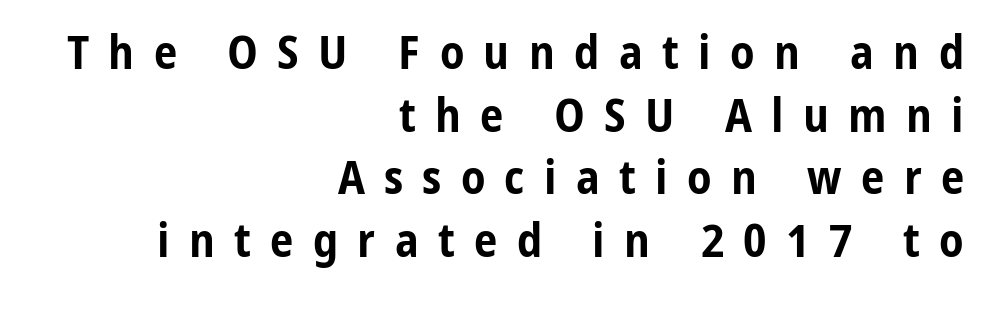
The passage shown is not underscored anywhere. Leading: standard. Designer's note — italics off, roman on. The typeface chosen for these lines omits serifs.
